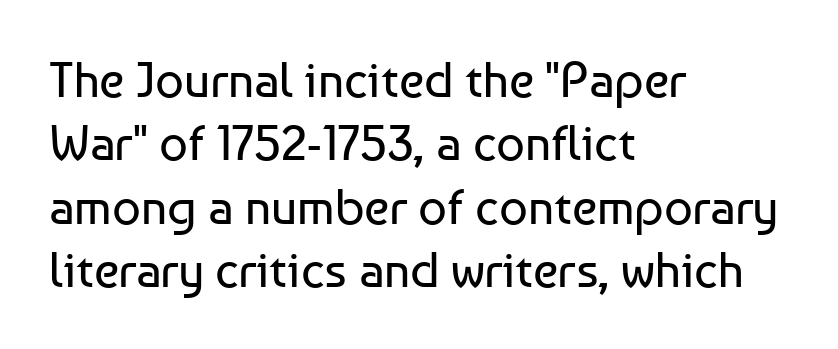
Posture: straight, roman, zero tilt. Note the varied advance widths — an 'i' is clearly narrower than an 'm'. A typesetter would call this zero additional tracking. Examine the stroke ends and you'll find no serifs. Horizontally, the lines are justified to the leading edge only. A bare baseline throughout the passage.
